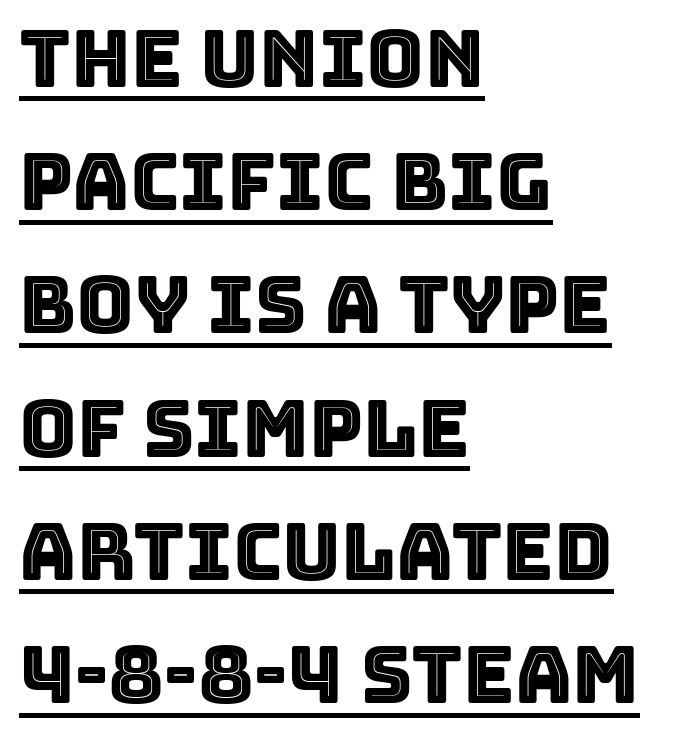
Q: Is the text italic (slanted)? A: No, it is upright.
Q: Is the text underlined? A: Yes.
Q: How is the paragraph aligned? A: Left-aligned.
Q: Is the spacing between letters normal or unusually wide? A: Normal.
Q: Is the spacing between lines tight, normal or loose? A: Normal.
Q: Width (condensed, normal, or wide)? A: Normal.
Q: x-height? A: Large.
Q: Monospaced? A: No.
